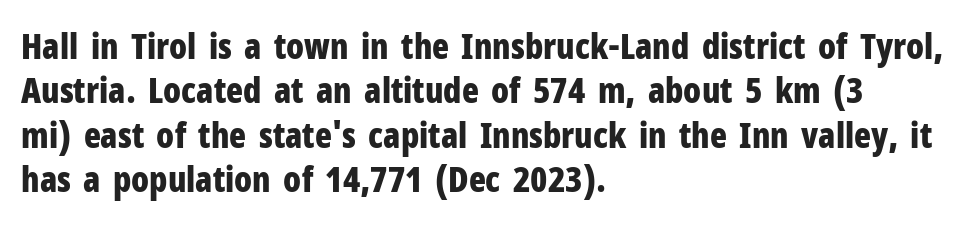
Q: Is the text bold? A: Yes.
Q: Is the text italic (slanted)? A: No, it is upright.
Q: Is the typeface a serif or a sans-serif typeface? A: Sans-serif.
Q: Is the text underlined? A: No.
Q: How is the paragraph aligned? A: Left-aligned.
Q: Is the spacing between letters normal or unusually wide? A: Normal.
Q: Is the spacing between lines tight, normal or loose? A: Normal.
Q: Width (condensed, normal, or wide)? A: Condensed.
Q: Stroke contrast? A: Low.
Q: x-height? A: Medium.
Q: Monospaced? A: No.
